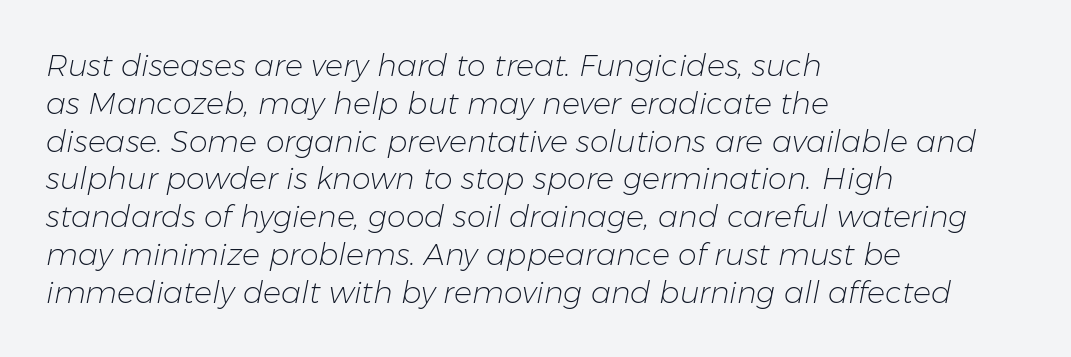
Q: Is the text bold? A: No.
Q: Is the text italic (slanted)? A: Yes, it leans right by about 11 degrees.
Q: Is the text underlined? A: No.
Q: How is the paragraph aligned? A: Left-aligned.
Q: Is the spacing between letters normal or unusually wide? A: Normal.
Q: Is the spacing between lines tight, normal or loose? A: Normal.
Q: Width (condensed, normal, or wide)? A: Normal.
Q: Stroke contrast? A: Low.
Q: x-height? A: Medium.
Q: Monospaced? A: No.
